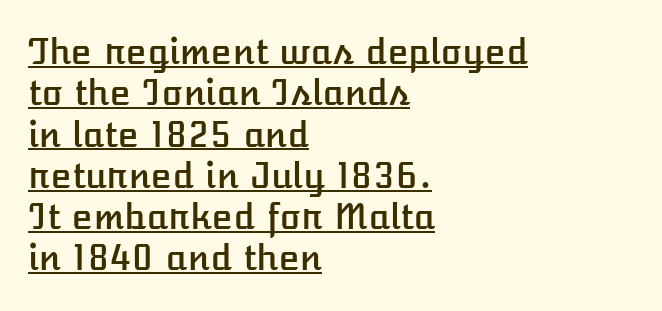
Q: Is the text italic (slanted)? A: No, it is upright.
Q: Is the text underlined? A: Yes.
Q: How is the paragraph aligned? A: Left-aligned.
Q: Is the spacing between letters normal or unusually wide? A: Normal.
Q: Width (condensed, normal, or wide)? A: Normal.
Q: Stroke contrast? A: Low.
Q: x-height? A: Medium.
Q: Monospaced? A: No.
